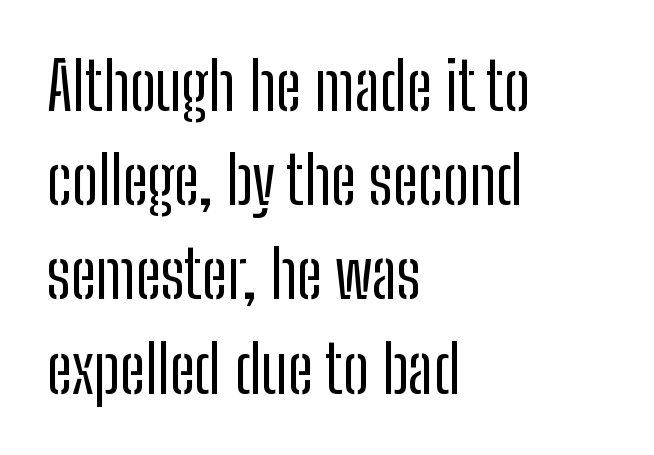
{"serif": "no", "italic": "no", "bold": "no", "weight": "regular", "width": "condensed", "stroke_contrast": "low", "x_height": "medium", "monospaced": "no", "underline": "no", "align": "left", "line_spacing": "normal", "line_spacing_ratio": 1.45, "letter_spacing": "normal", "letter_spacing_em": 0.0, "glyph_px": 65}
